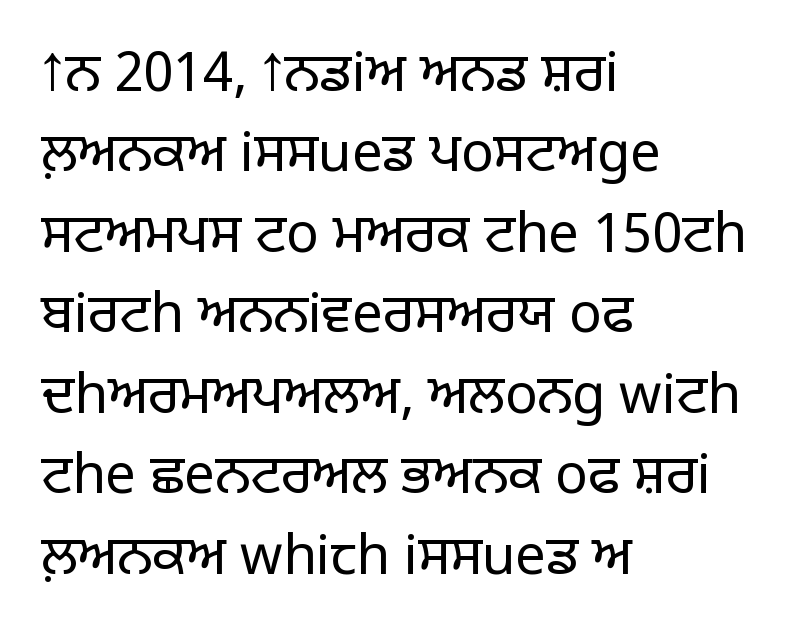
The passage shown is typed in a proportional face where columns would drift. This rendering leaves character spacing at its baseline value. Unmarked baselines from the first word to the last. Tall strokes in this sample are plumb rather than angled. Compared with a centered layout, this one pins lines to the left instead. No feet cap the strokes, marking this as sans-serif type.
